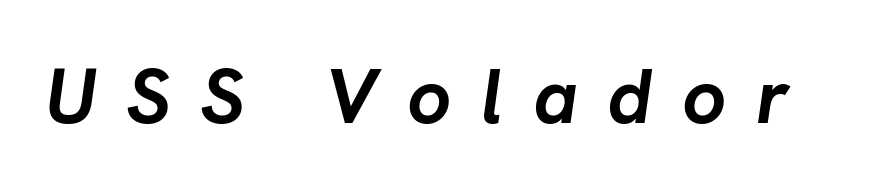
{"italic": "yes", "lean": "right", "slant_degrees": 8, "bold": "yes", "weight": "semibold", "width": "normal", "stroke_contrast": "low", "x_height": "medium", "monospaced": "no", "underline": "no", "letter_spacing": "wide", "letter_spacing_em": 0.38, "glyph_px": 78}
